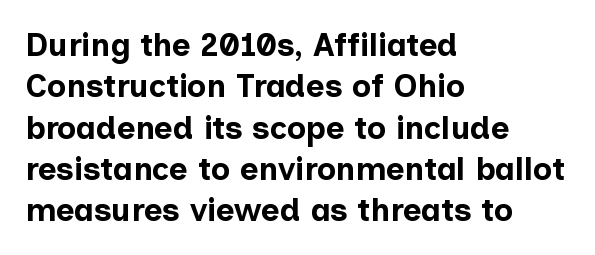
The image shows 32 px bold sans-serif type, upright; set left-aligned, normal line spacing (1.29x), normal letter spacing, not underlined; low stroke contrast and a medium x-height.
